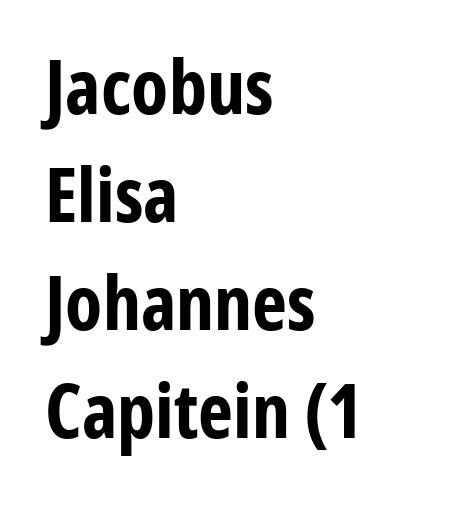
{"serif": "no", "italic": "no", "bold": "yes", "weight": "bold", "width": "condensed", "stroke_contrast": "low", "x_height": "medium", "monospaced": "no", "underline": "no", "align": "left", "line_spacing": "normal", "line_spacing_ratio": 1.44, "letter_spacing": "normal", "letter_spacing_em": 0.0, "glyph_px": 75}
